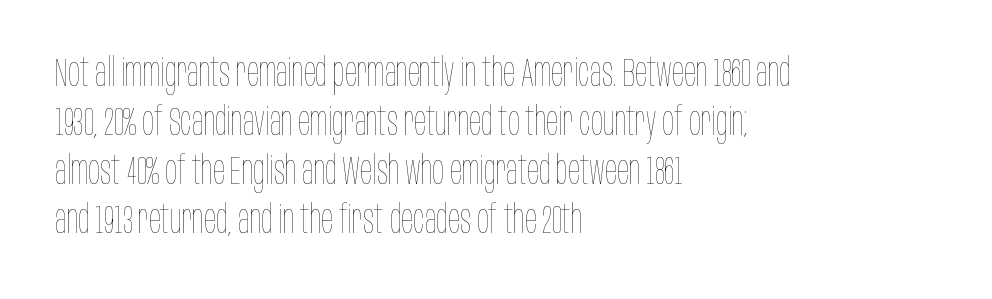
Q: Is the text bold? A: No.
Q: Is the text italic (slanted)? A: No, it is upright.
Q: Is the text underlined? A: No.
Q: How is the paragraph aligned? A: Left-aligned.
Q: Is the spacing between letters normal or unusually wide? A: Normal.
Q: Is the spacing between lines tight, normal or loose? A: Normal.
Q: Width (condensed, normal, or wide)? A: Condensed.
Q: Stroke contrast? A: Low.
Q: x-height? A: Large.
Q: Monospaced? A: No.
